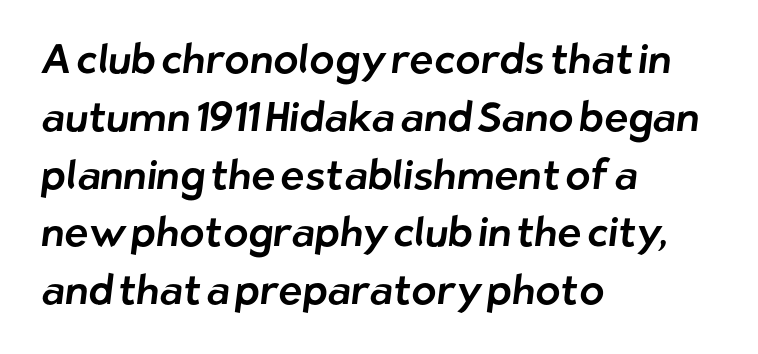
The image shows 41 px sans-serif type; set left-aligned, normal line spacing (1.41x), normal letter spacing, not underlined; low stroke contrast and a medium x-height.
